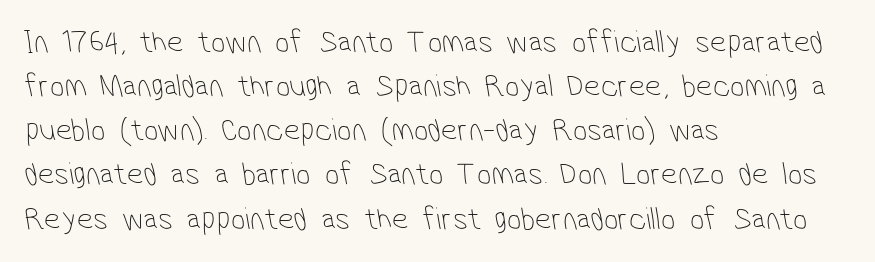
Check the space under the baseline: it is left empty. Reading down the column, the eye jumps a familiar distance to each next line. The face used here is rendered with its standard letterfit. Spacing verdict: proportional, widths tailored to each character. The typeface chosen for these lines omits serifs.
